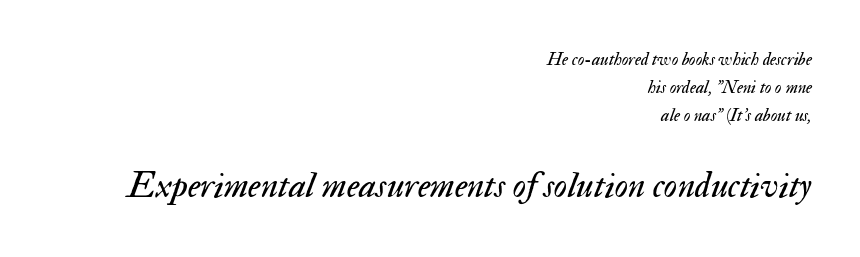
{"italic": "yes", "lean": "right", "slant_degrees": 17, "bold": "no", "weight": "regular", "width": "normal", "stroke_contrast": "medium", "x_height": "small", "monospaced": "no", "underline": "no", "align": "right", "line_spacing": "normal", "line_spacing_ratio": 1.56, "letter_spacing": "normal", "letter_spacing_em": 0.0, "larger_block": "second", "size_ratio": 2.06, "glyph_px": 37}
